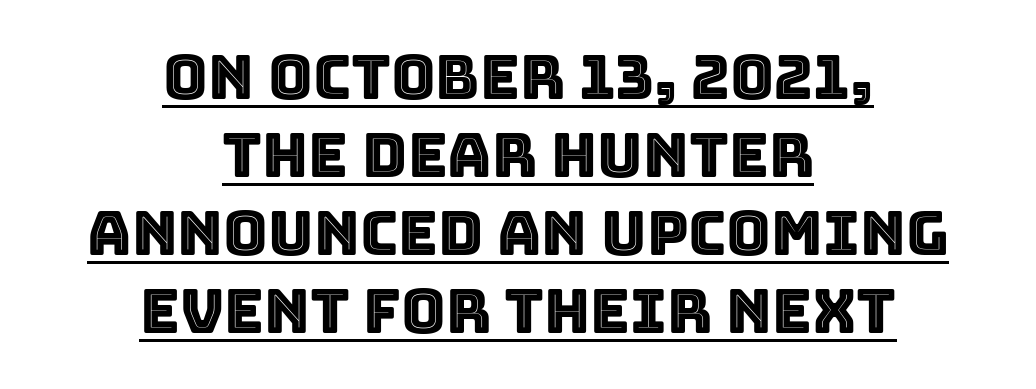
Q: Is the text italic (slanted)? A: No, it is upright.
Q: Is the text underlined? A: Yes.
Q: How is the paragraph aligned? A: Centered.
Q: Is the spacing between letters normal or unusually wide? A: Normal.
Q: Is the spacing between lines tight, normal or loose? A: Normal.
Q: Width (condensed, normal, or wide)? A: Normal.
Q: x-height? A: Large.
Q: Monospaced? A: No.
